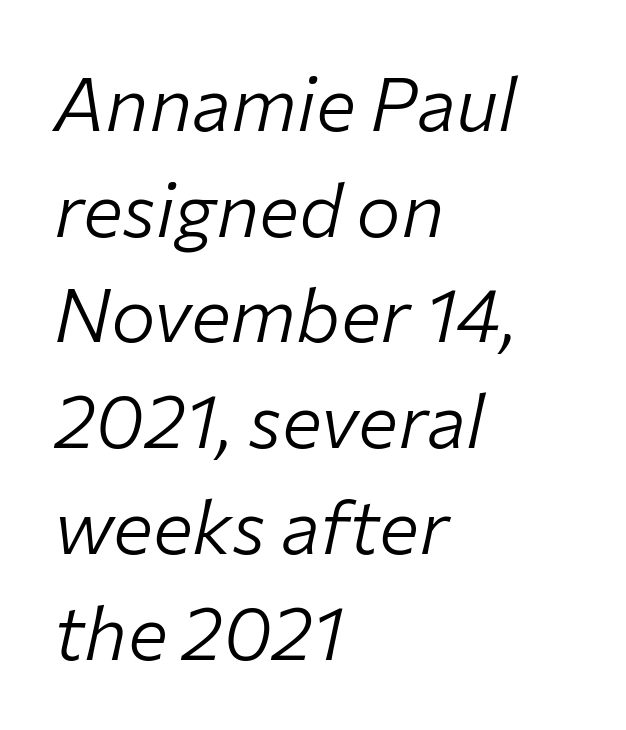
The image shows 75 px light type, italic (leaning right); set left-aligned, normal line spacing (1.41x), normal letter spacing, not underlined; low stroke contrast and a medium x-height.
